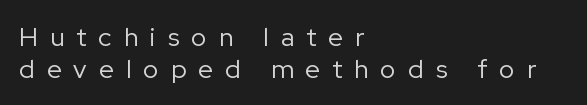
{"italic": "no", "bold": "no", "underline": "no", "align": "left", "line_spacing_ratio": 1.23, "letter_spacing": "wide", "letter_spacing_em": 0.47, "glyph_px": 26}
